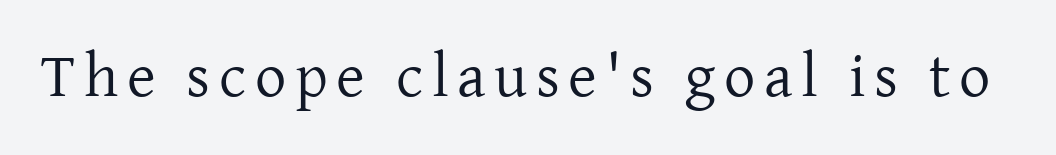
Q: Is the text bold? A: No.
Q: Is the text italic (slanted)? A: No, it is upright.
Q: Is the typeface a serif or a sans-serif typeface? A: Serif.
Q: Is the text underlined? A: No.
Q: Width (condensed, normal, or wide)? A: Normal.
Q: Stroke contrast? A: Low.
Q: x-height? A: Medium.
Q: Monospaced? A: No.
